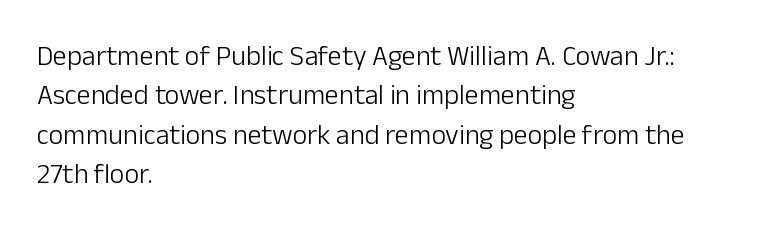
{"serif": "no", "italic": "no", "bold": "no", "weight": "light", "width": "normal", "stroke_contrast": "low", "x_height": "medium", "monospaced": "no", "underline": "no", "align": "left", "line_spacing": "normal", "line_spacing_ratio": 1.41, "letter_spacing": "normal", "letter_spacing_em": 0.0, "glyph_px": 28}
